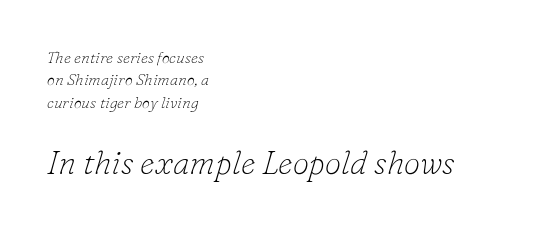
The image shows 33 px thin serif type, italic (leaning right); set left-aligned, normal line spacing (1.4x), normal letter spacing, not underlined; the second (bottom) block is 2.06x larger; low stroke contrast and a small x-height.
